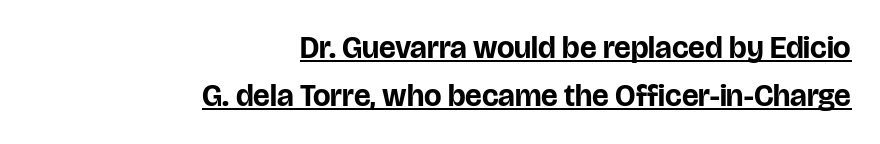
The face used here is proportionally spaced, like ordinary book or web type. Between one letter and the next there's only the usual sliver of space. Baseline-to-baseline distance is the conventional proportion of letter height. Heft: maximum for text — a bold. One-word summary of the alignment: right.
